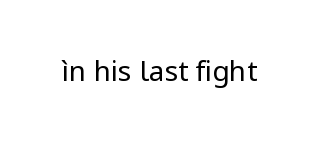
{"serif": "no", "italic": "no", "bold": "no", "weight": "regular", "width": "normal", "stroke_contrast": "low", "x_height": "medium", "monospaced": "no", "underline": "no", "letter_spacing": "normal", "letter_spacing_em": 0.0, "glyph_px": 28}
